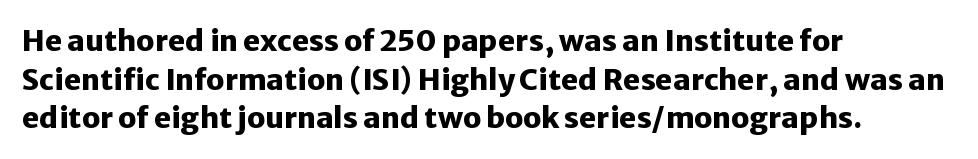
The image shows 29 px heavy sans-serif type, upright; set left-aligned, normal line spacing (1.33x), normal letter spacing, not underlined; low stroke contrast and a medium x-height.
